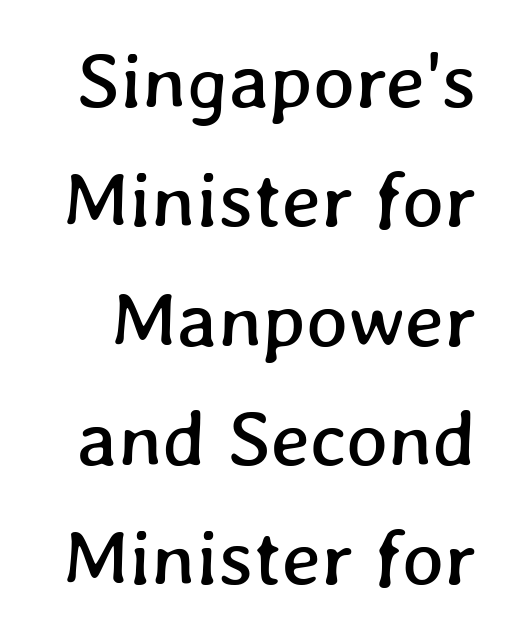
The image shows 79 px text type; set normal line spacing (1.51x), normal letter spacing, not underlined; low stroke contrast and a medium x-height.
